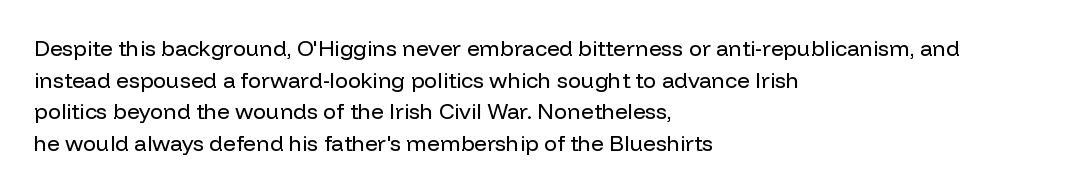
The image shows 22 px text type, upright; set left-aligned, normal line spacing (1.44x), normal letter spacing, not underlined.
